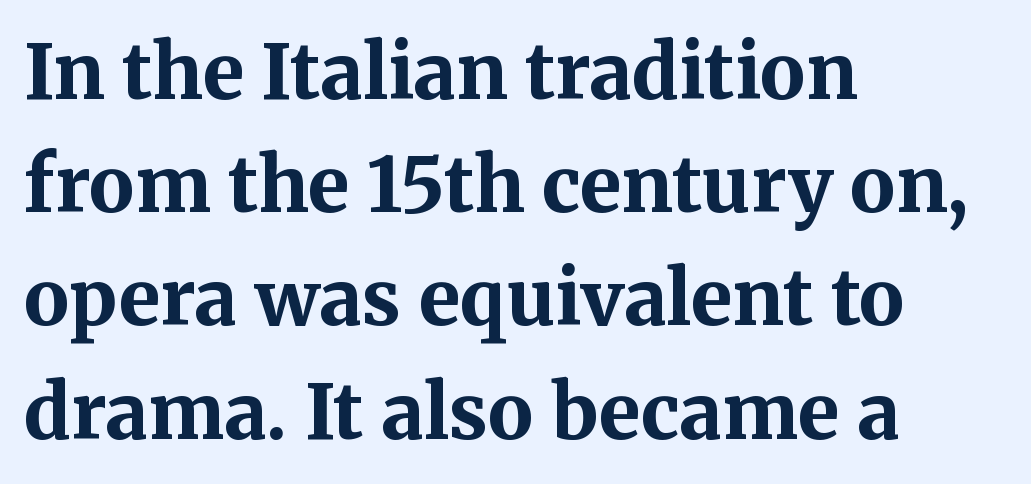
Q: Is the text bold? A: Yes.
Q: Is the text italic (slanted)? A: No, it is upright.
Q: Is the typeface a serif or a sans-serif typeface? A: Serif.
Q: Is the text underlined? A: No.
Q: How is the paragraph aligned? A: Left-aligned.
Q: Is the spacing between letters normal or unusually wide? A: Normal.
Q: Is the spacing between lines tight, normal or loose? A: Normal.
Q: Width (condensed, normal, or wide)? A: Normal.
Q: Stroke contrast? A: Medium.
Q: x-height? A: Medium.
Q: Monospaced? A: No.
